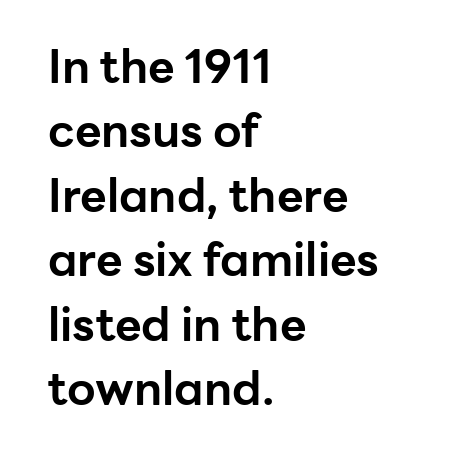
Interline gaps are of average width in this sample. This sample has the flowing, uneven cadence of proportional lettering. Is the type bold? Yes — the strokes are clearly thick and heavy. Grotesque or geometric, the face here clearly has no serifs. A classic flush-left, rag-right setting is used for this passage. Nobody touched the tracking dial on this one.
